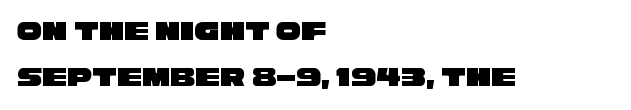
{"serif": "no", "width": "wide", "stroke_contrast": "low", "x_height": "large", "monospaced": "no", "underline": "no", "align": "left", "line_spacing": "normal", "line_spacing_ratio": 1.66, "letter_spacing": "normal", "letter_spacing_em": 0.0, "glyph_px": 28}
